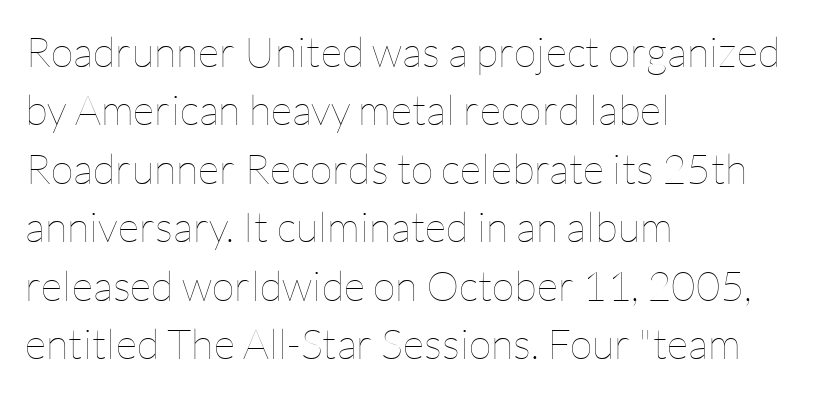
Q: Is the text bold? A: No.
Q: Is the text italic (slanted)? A: No, it is upright.
Q: Is the text underlined? A: No.
Q: How is the paragraph aligned? A: Left-aligned.
Q: Is the spacing between letters normal or unusually wide? A: Normal.
Q: Is the spacing between lines tight, normal or loose? A: Normal.
Q: Width (condensed, normal, or wide)? A: Normal.
Q: Stroke contrast? A: Low.
Q: x-height? A: Medium.
Q: Monospaced? A: No.
